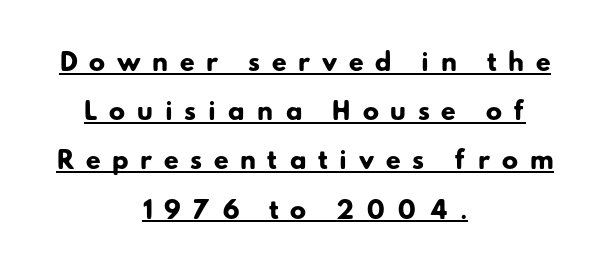
Q: Is the text bold? A: Yes.
Q: Is the text underlined? A: Yes.
Q: How is the paragraph aligned? A: Centered.
Q: Is the spacing between letters normal or unusually wide? A: Unusually wide.
Q: Is the spacing between lines tight, normal or loose? A: Loose.
